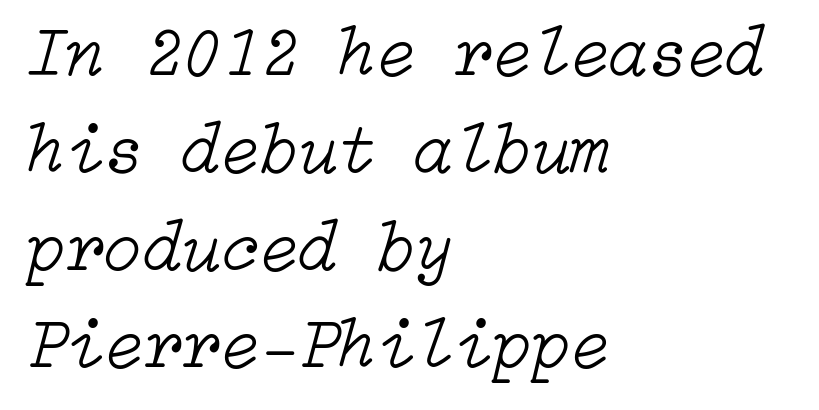
The image shows 71 px light type, italic (leaning right); set left-aligned, normal line spacing (1.37x), normal letter spacing, not underlined; low stroke contrast and a medium x-height.
